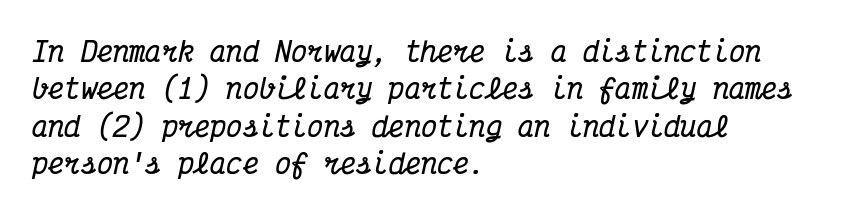
Q: Is the text bold? A: Yes.
Q: Is the text italic (slanted)? A: Yes, it leans right by about 12 degrees.
Q: Is the text underlined? A: No.
Q: How is the paragraph aligned? A: Left-aligned.
Q: Is the spacing between letters normal or unusually wide? A: Normal.
Q: Is the spacing between lines tight, normal or loose? A: Normal.
